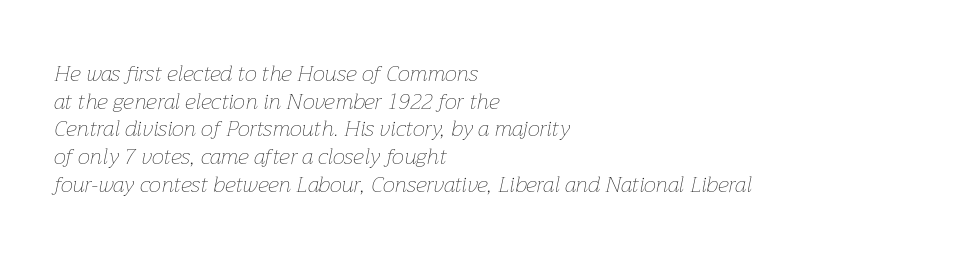
Q: Is the text bold? A: No.
Q: Is the text italic (slanted)? A: Yes, it leans right by about 12 degrees.
Q: Is the text underlined? A: No.
Q: How is the paragraph aligned? A: Left-aligned.
Q: Is the spacing between letters normal or unusually wide? A: Normal.
Q: Is the spacing between lines tight, normal or loose? A: Normal.
